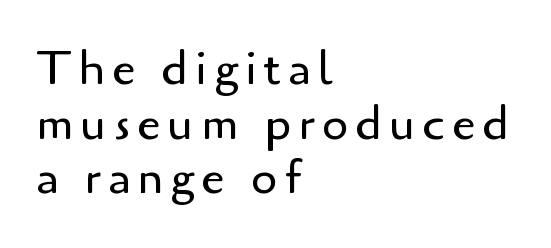
The image shows 48 px regular-weight sans-serif type, upright; set left-aligned, tight line spacing (1.14x), not underlined; low stroke contrast and a small x-height.
